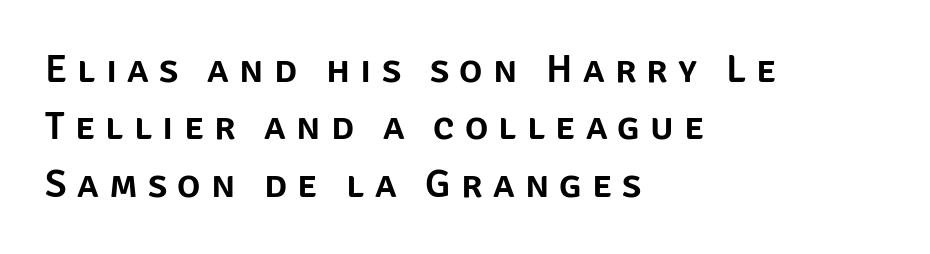
The image shows 39 px sans-serif type, upright; set left-aligned, normal line spacing (1.47x), unusually wide letter spacing (+0.26 em), not underlined; low stroke contrast and a large x-height.
